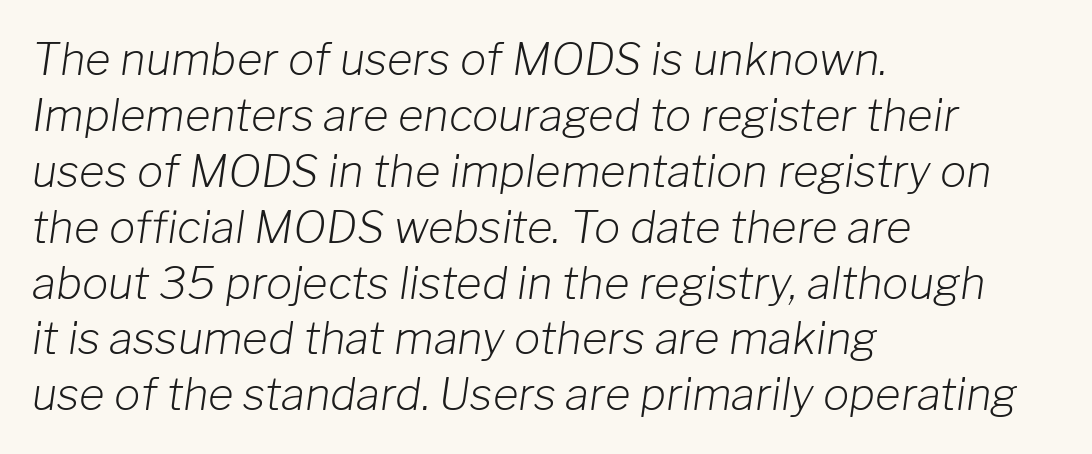
Q: Is the text bold? A: No.
Q: Is the text italic (slanted)? A: Yes, it leans right by about 8 degrees.
Q: Is the text underlined? A: No.
Q: How is the paragraph aligned? A: Left-aligned.
Q: Is the spacing between letters normal or unusually wide? A: Normal.
Q: Is the spacing between lines tight, normal or loose? A: Normal.
Q: Width (condensed, normal, or wide)? A: Normal.
Q: Stroke contrast? A: Low.
Q: x-height? A: Medium.
Q: Monospaced? A: No.
